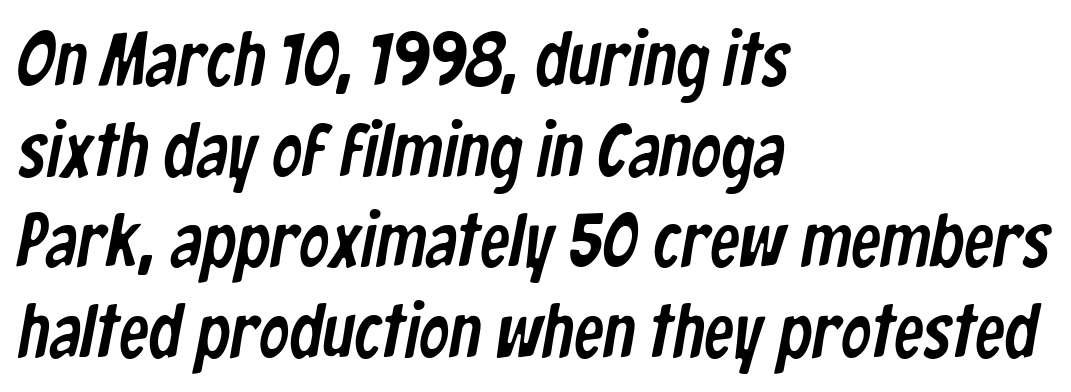
The image shows 75 px condensed sans-serif type; set left-aligned, line spacing 1.21x, normal letter spacing, not underlined; low stroke contrast and a medium x-height.
